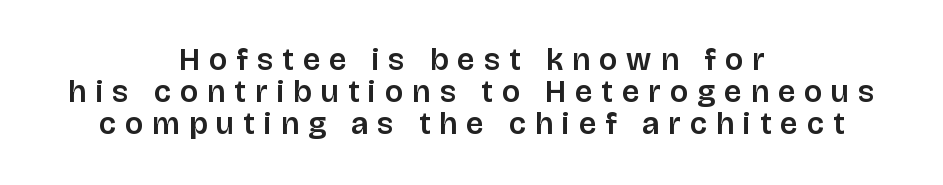
Tracking value appears strongly positive — letters spread wide. Reading down the block, each line starts at a different indent, mirrored at its end. The gap between lines stays unmarked. Regarding serifs, this sample does without them. The letters advance in unequal steps, a hallmark of proportional type.
